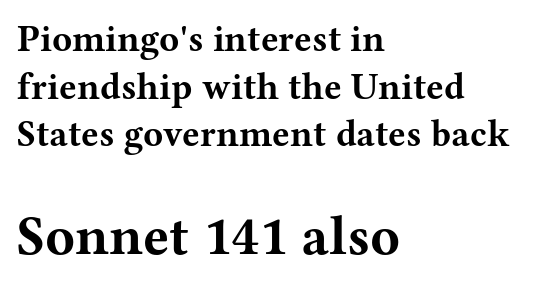
{"serif": "yes", "italic": "no", "bold": "yes", "weight": "bold", "width": "wide", "stroke_contrast": "medium", "x_height": "medium", "monospaced": "no", "underline": "no", "align": "left", "line_spacing": "normal", "line_spacing_ratio": 1.29, "letter_spacing": "normal", "letter_spacing_em": 0.0, "larger_block": "second", "size_ratio": 1.49, "glyph_px": 55}
